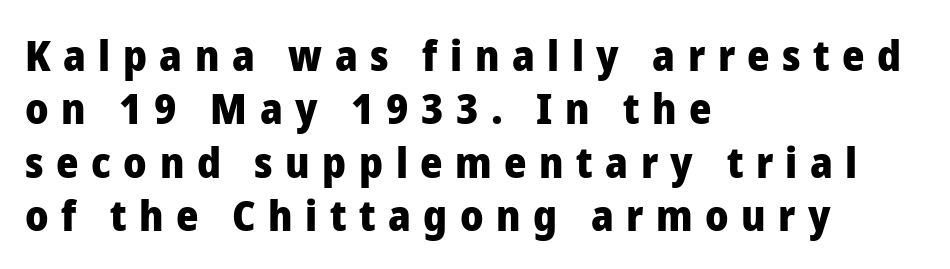
Q: Is the text bold? A: Yes.
Q: Is the text italic (slanted)? A: No, it is upright.
Q: Is the typeface a serif or a sans-serif typeface? A: Sans-serif.
Q: Is the text underlined? A: No.
Q: How is the paragraph aligned? A: Left-aligned.
Q: Is the spacing between letters normal or unusually wide? A: Unusually wide.
Q: Width (condensed, normal, or wide)? A: Normal.
Q: Stroke contrast? A: Low.
Q: x-height? A: Medium.
Q: Monospaced? A: No.
